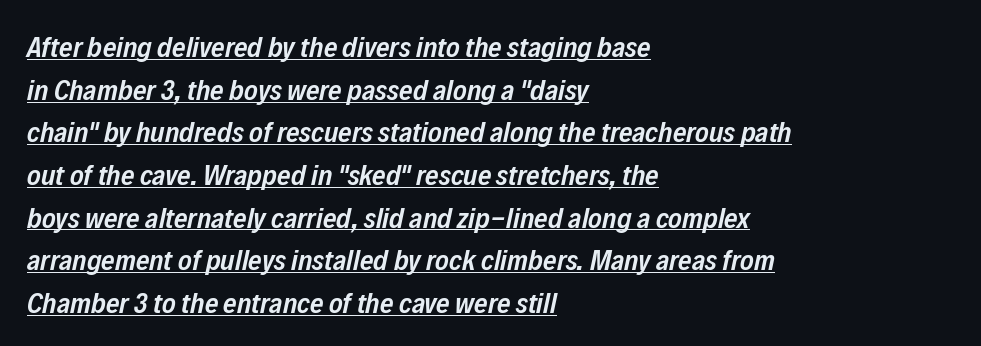
The image shows 29 px semibold, condensed type, italic (leaning right); set left-aligned, normal line spacing (1.47x), normal letter spacing, underlined; low stroke contrast and a medium x-height.
